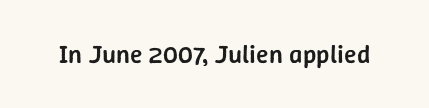
The image shows 26 px text type, upright; set normal letter spacing, not underlined.
